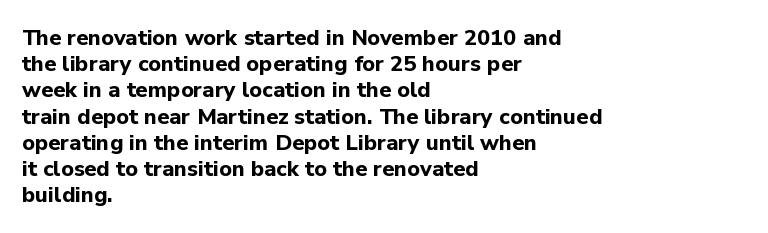
Nobody touched the tracking dial on this one. Weight: bold. Leftover space on each line is placed entirely after the last word. If you drew a line through each stem, it would be perfectly vertical. The space beneath each line is pristine and unruled.
